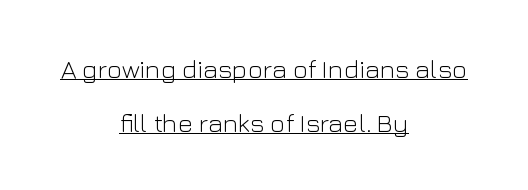
{"italic": "no", "bold": "no", "underline": "yes", "align": "center", "line_spacing": "loose", "line_spacing_ratio": 2.07, "letter_spacing": "normal", "letter_spacing_em": 0.0, "glyph_px": 26}
